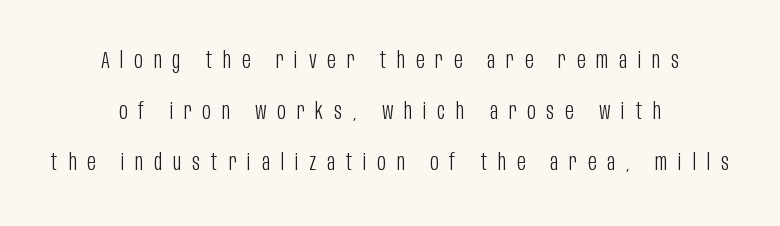
In terms of letterspacing, this is a distinctly airy, spread setting. Each new line begins a long way beneath the previous one. These lines were composed using upright roman letters. The compositor balanced each line on the midline.
